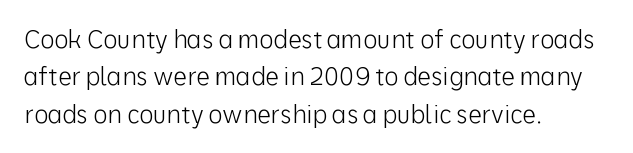
The image shows 24 px text type, upright; set left-aligned, normal line spacing (1.56x), normal letter spacing, not underlined.
